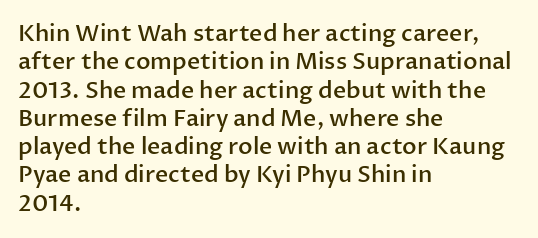
Q: Is the text bold? A: Semi-bold.
Q: Is the text italic (slanted)? A: No, it is upright.
Q: Is the text underlined? A: No.
Q: How is the paragraph aligned? A: Left-aligned.
Q: Is the spacing between letters normal or unusually wide? A: Normal.
